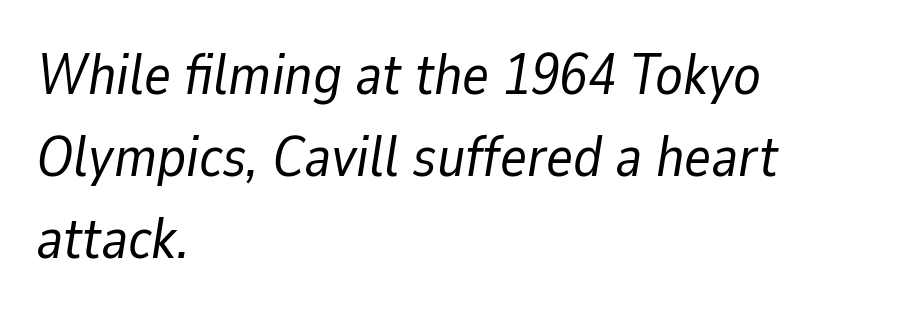
{"italic": "yes", "lean": "right", "slant_degrees": 9, "bold": "no", "weight": "regular", "width": "normal", "stroke_contrast": "low", "x_height": "medium", "monospaced": "no", "underline": "no", "align": "left", "line_spacing": "normal", "line_spacing_ratio": 1.44, "letter_spacing": "normal", "letter_spacing_em": 0.0, "glyph_px": 57}
